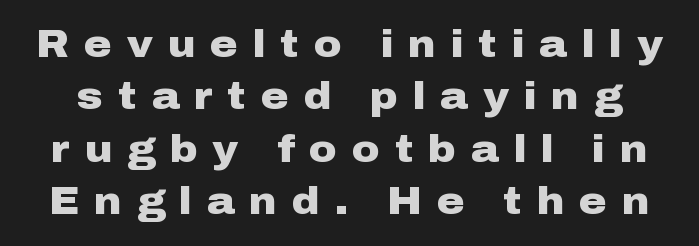
The image shows 38 px heavy, wide sans-serif type, upright; set normal line spacing (1.38x), unusually wide letter spacing (+0.39 em), not underlined; low stroke contrast and a medium x-height.
